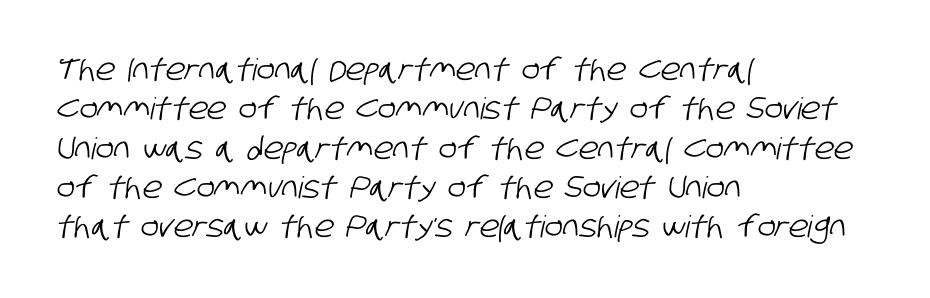
The image shows 30 px condensed sans-serif type; set left-aligned, normal line spacing (1.31x), normal letter spacing, not underlined; low stroke contrast and a large x-height.
